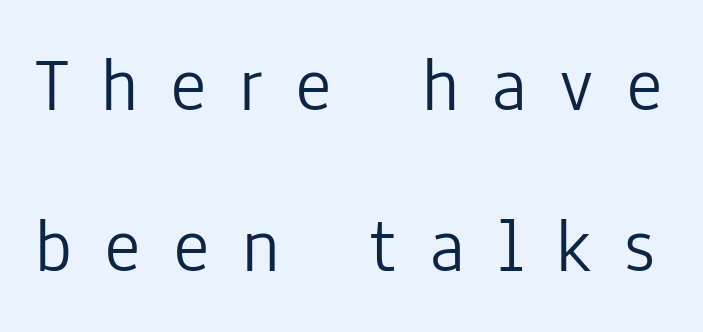
Q: Is the text bold? A: No.
Q: Is the text italic (slanted)? A: No, it is upright.
Q: Is the typeface a serif or a sans-serif typeface? A: Sans-serif.
Q: Is the text underlined? A: No.
Q: Is the spacing between letters normal or unusually wide? A: Unusually wide.
Q: Is the spacing between lines tight, normal or loose? A: Loose.
Q: Width (condensed, normal, or wide)? A: Condensed.
Q: Stroke contrast? A: Low.
Q: x-height? A: Medium.
Q: Monospaced? A: No.
